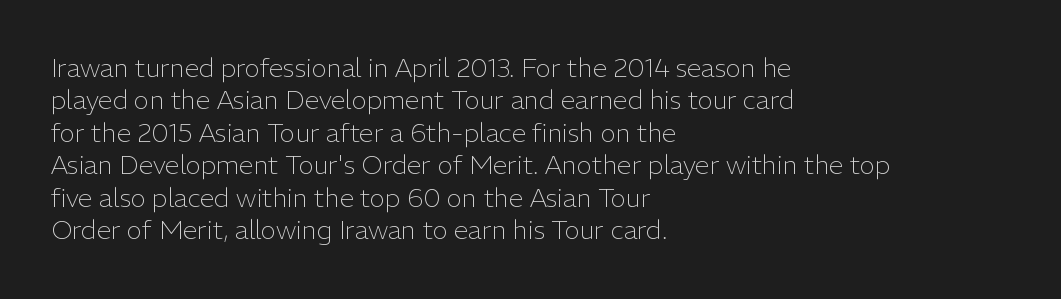
{"italic": "no", "bold": "no", "underline": "no", "align": "left", "line_spacing": "normal", "line_spacing_ratio": 1.25, "letter_spacing": "normal", "letter_spacing_em": 0.0, "glyph_px": 26}
